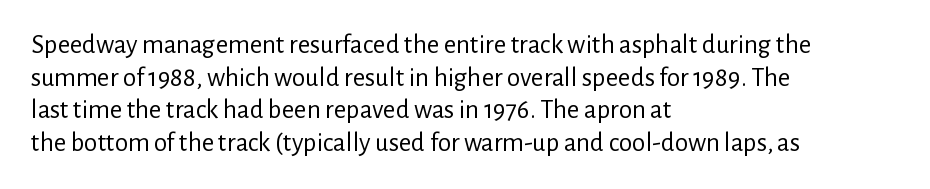
What stands out about the letter spacing? Nothing — it is the standard amount. This is not heavy type; no bold has been used. Just letters on the line, the space beneath them empty. Notice how the stems are strictly vertical — no italics here. This rendering uses left alignment, leaving the right contour irregular.
